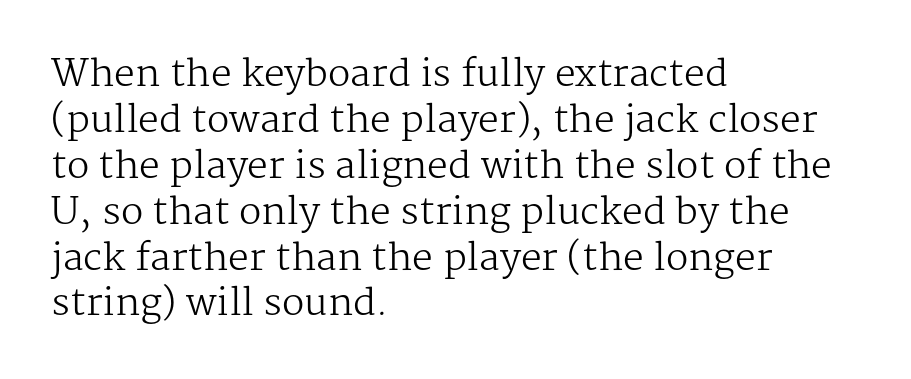
The image shows 37 px regular-weight serif type, upright; set left-aligned, line spacing 1.24x, normal letter spacing, not underlined; medium stroke contrast and a medium x-height.
